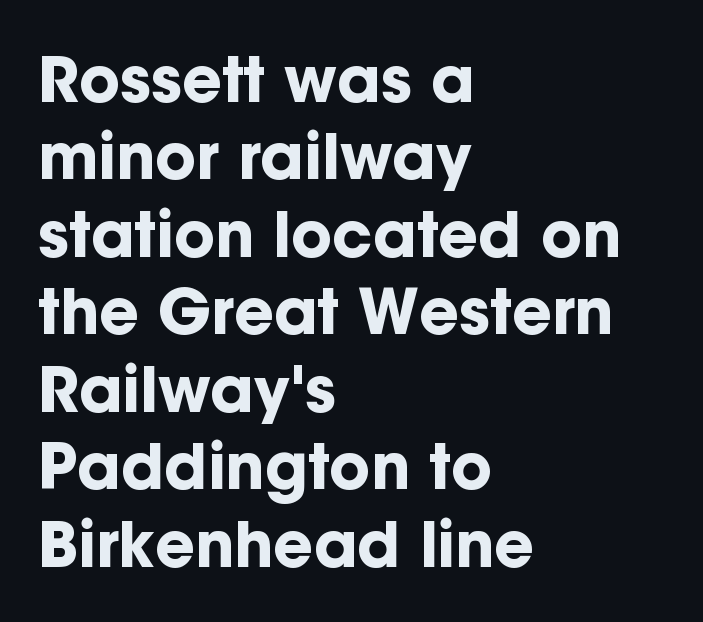
The image shows 62 px bold sans-serif type, upright; set left-aligned, normal line spacing (1.25x), normal letter spacing, not underlined; low stroke contrast and a medium x-height.
